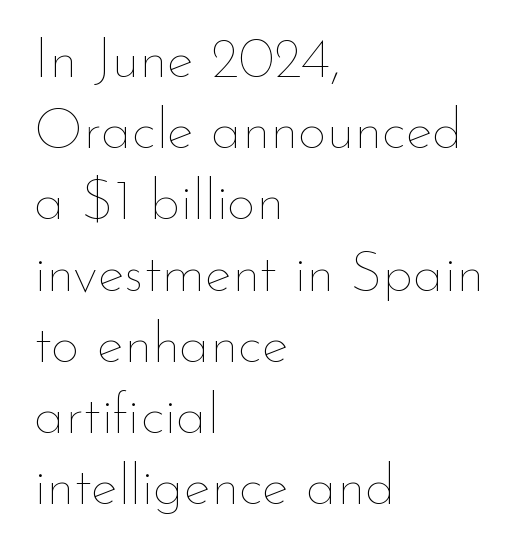
The image shows 57 px thin type, upright; set left-aligned, normal line spacing (1.25x), normal letter spacing, not underlined; low stroke contrast and a small x-height.
